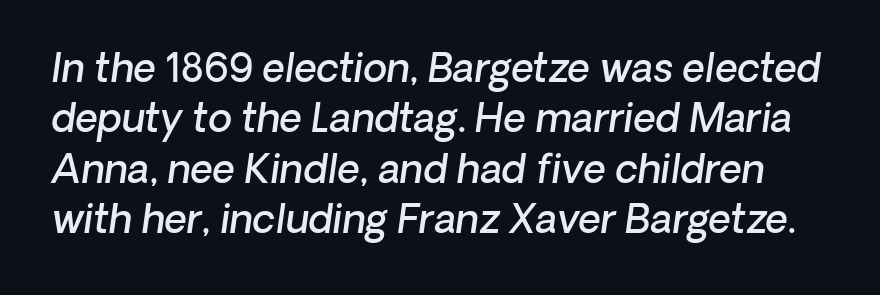
{"serif": "no", "bold": "semi", "weight": "semibold", "width": "normal", "stroke_contrast": "low", "x_height": "medium", "monospaced": "no", "underline": "no", "line_spacing": "normal", "line_spacing_ratio": 1.29, "letter_spacing": "normal", "letter_spacing_em": 0.0, "glyph_px": 39}
